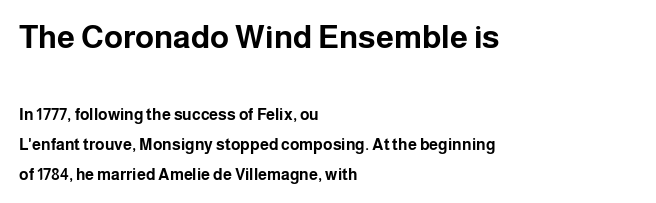
Weight check: bold — yes, fully. The words here are not underlined. Is this a fixed-width face? No — the glyphs have proportional, varying widths. These lines keep a tight, regular rhythm from letter to letter.
